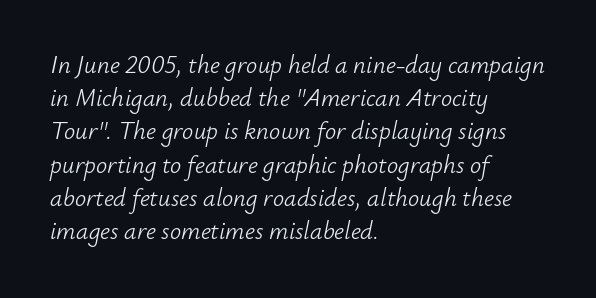
Characters follow at the spacing the type designer built in. Notice how the passage keeps a crisp vertical edge on the left only. Evenly set lines give the paragraph a standard silhouette. Each stroke keeps to a modest, everyday thickness or less.
